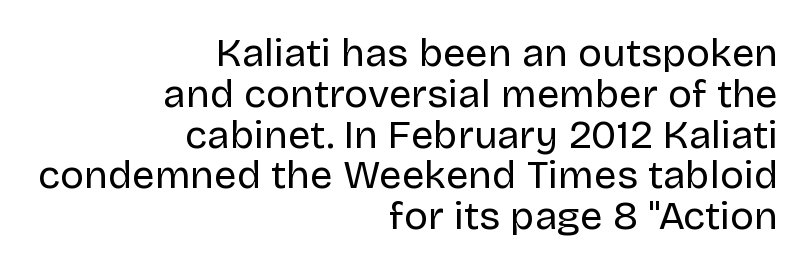
The image shows 40 px regular-weight sans-serif type, upright; set right-aligned, tight line spacing (1.02x), normal letter spacing, not underlined; low stroke contrast and a large x-height.
